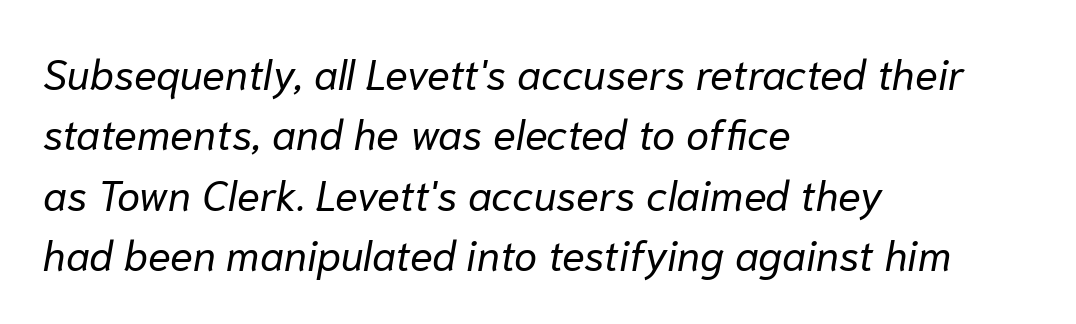
Q: Is the text bold? A: No.
Q: Is the text italic (slanted)? A: Yes, it leans right by about 10 degrees.
Q: Is the text underlined? A: No.
Q: How is the paragraph aligned? A: Left-aligned.
Q: Is the spacing between letters normal or unusually wide? A: Normal.
Q: Is the spacing between lines tight, normal or loose? A: Normal.
Q: Width (condensed, normal, or wide)? A: Normal.
Q: Stroke contrast? A: Low.
Q: x-height? A: Medium.
Q: Monospaced? A: No.
